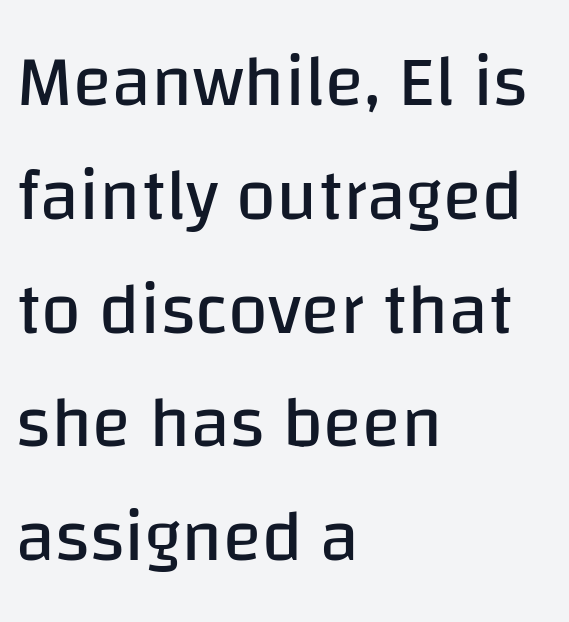
{"serif": "no", "italic": "no", "bold": "no", "weight": "regular", "width": "normal", "stroke_contrast": "low", "x_height": "large", "monospaced": "no", "underline": "no", "align": "left", "line_spacing": "normal", "line_spacing_ratio": 1.58, "letter_spacing": "normal", "letter_spacing_em": 0.0, "glyph_px": 72}
